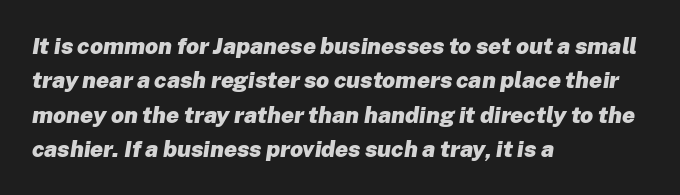
The image shows 23 px bold type, italic (leaning right); set left-aligned, normal line spacing (1.49x), normal letter spacing, not underlined.
